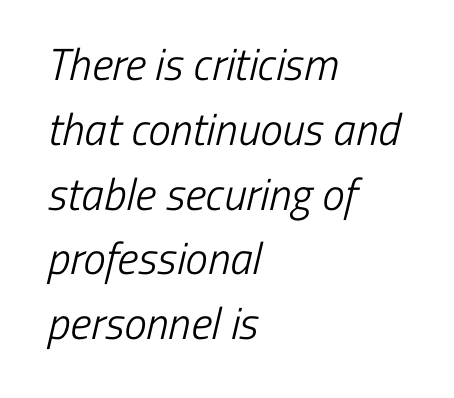
{"serif": "no", "bold": "no", "weight": "light", "width": "condensed", "stroke_contrast": "low", "x_height": "medium", "monospaced": "no", "underline": "no", "align": "left", "line_spacing": "normal", "line_spacing_ratio": 1.44, "letter_spacing": "normal", "letter_spacing_em": 0.0, "glyph_px": 45}
